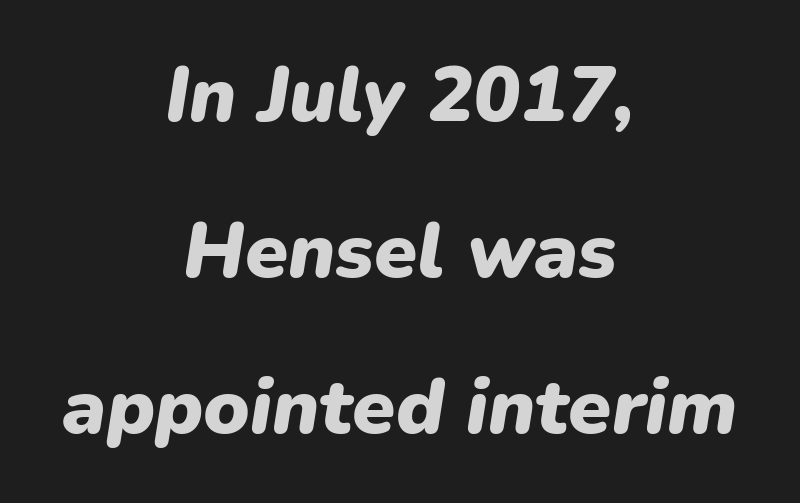
Q: Is the text bold? A: Yes.
Q: Is the text italic (slanted)? A: Yes, it leans right by about 9 degrees.
Q: Is the text underlined? A: No.
Q: How is the paragraph aligned? A: Centered.
Q: Is the spacing between letters normal or unusually wide? A: Normal.
Q: Is the spacing between lines tight, normal or loose? A: Loose.
Q: Width (condensed, normal, or wide)? A: Normal.
Q: Stroke contrast? A: Low.
Q: x-height? A: Medium.
Q: Monospaced? A: No.
